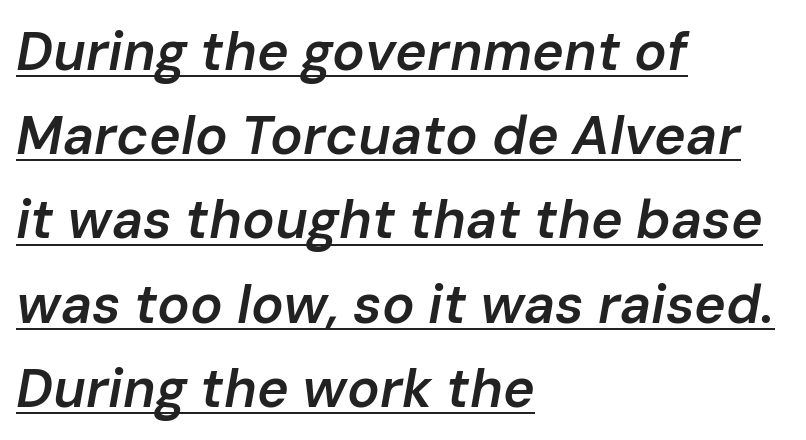
{"italic": "yes", "lean": "right", "slant_degrees": 10, "bold": "semi", "weight": "semibold", "width": "normal", "stroke_contrast": "low", "x_height": "medium", "monospaced": "no", "underline": "yes", "align": "left", "line_spacing": "normal", "line_spacing_ratio": 1.56, "letter_spacing": "normal", "letter_spacing_em": 0.0, "glyph_px": 54}
